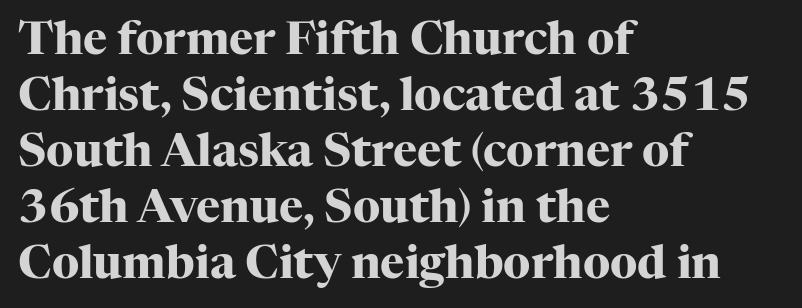
Q: Is the text bold? A: Yes.
Q: Is the text italic (slanted)? A: No, it is upright.
Q: Is the typeface a serif or a sans-serif typeface? A: Serif.
Q: Is the text underlined? A: No.
Q: How is the paragraph aligned? A: Left-aligned.
Q: Is the spacing between letters normal or unusually wide? A: Normal.
Q: Width (condensed, normal, or wide)? A: Normal.
Q: Stroke contrast? A: High.
Q: x-height? A: Medium.
Q: Monospaced? A: No.
